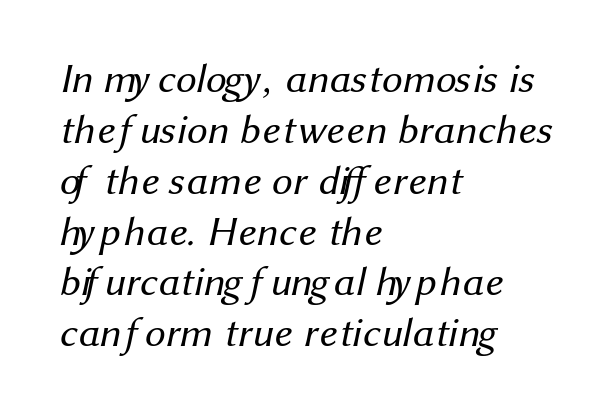
The image shows 41 px regular-weight sans-serif type; set left-aligned, line spacing 1.24x, normal letter spacing, not underlined; medium stroke contrast and a medium x-height.
